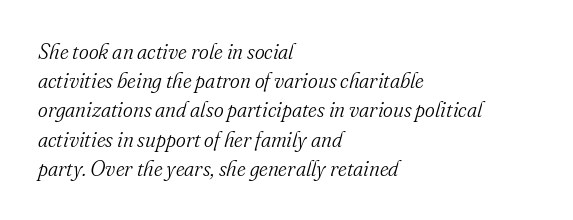
Q: Is the text bold? A: No.
Q: Is the text italic (slanted)? A: Yes, it leans right by about 16 degrees.
Q: Is the text underlined? A: No.
Q: How is the paragraph aligned? A: Left-aligned.
Q: Is the spacing between letters normal or unusually wide? A: Normal.
Q: Is the spacing between lines tight, normal or loose? A: Normal.
